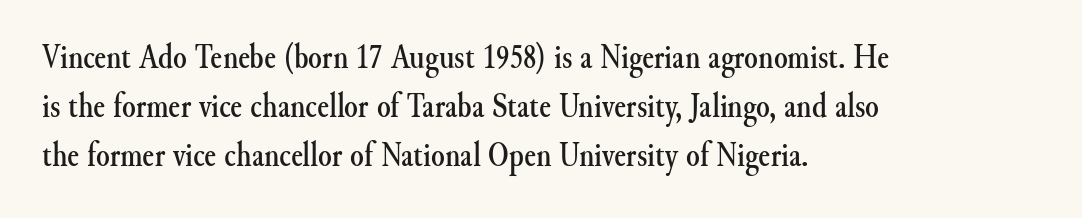
Beneath every word, the page is bare. Vertical strokes here are truly vertical. Compared with a centered layout, this one pins lines to the left instead. Rows of type keep a routine distance in the vertical direction. Each word holds together tightly as a unit, with standard inter-letter gaps.
